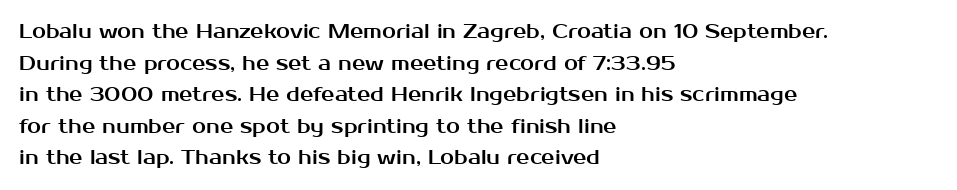
Q: Is the text italic (slanted)? A: No, it is upright.
Q: Is the text underlined? A: No.
Q: How is the paragraph aligned? A: Left-aligned.
Q: Is the spacing between letters normal or unusually wide? A: Normal.
Q: Is the spacing between lines tight, normal or loose? A: Normal.
